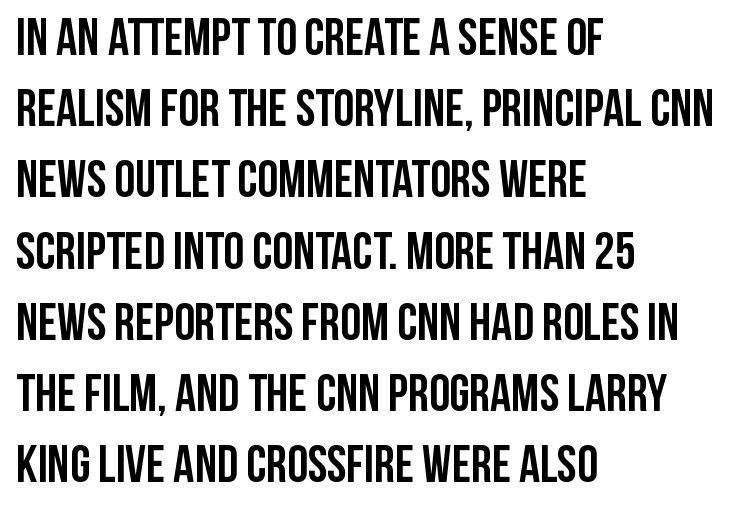
{"serif": "no", "italic": "no", "bold": "yes", "weight": "semibold", "width": "condensed", "stroke_contrast": "low", "x_height": "large", "monospaced": "no", "underline": "no", "align": "left", "line_spacing": "normal", "line_spacing_ratio": 1.37, "letter_spacing": "normal", "letter_spacing_em": 0.0, "glyph_px": 52}
